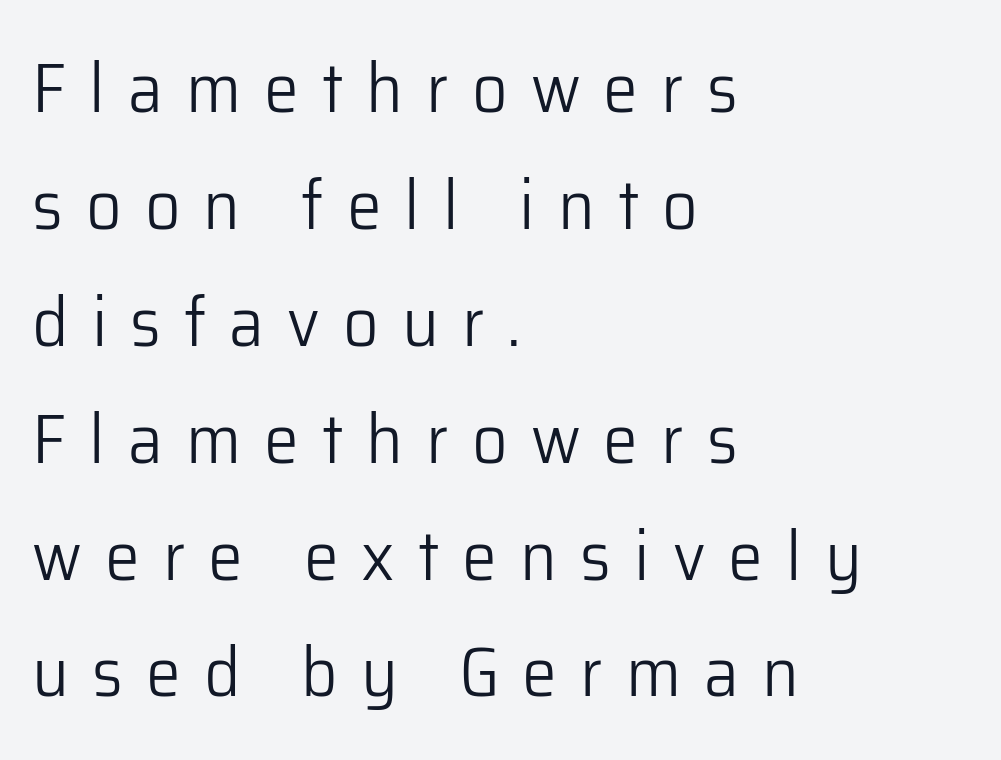
A bare baseline throughout the passage. Normally led — the rows are evenly, conventionally spaced. Characters remain perfectly vertical along every line. This rendering widens character spacing well past its baseline value. Proportional: the letters do not fall into vertical columns. Reading down the block, your eye returns to a fixed left position each line.
